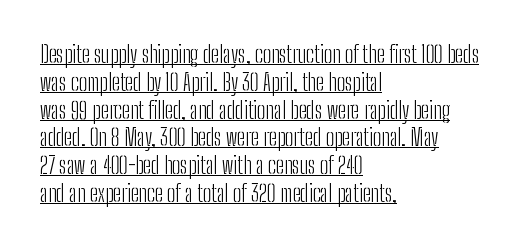
This sample uses an upright cut, with every glyph sitting square on the baseline. The type is set solid horizontally, with unmodified tracking. Nothing heavy about these letters — not bold at all. Like a heading marked for emphasis, these lines bear an underscore. One-word summary of the alignment: left.
